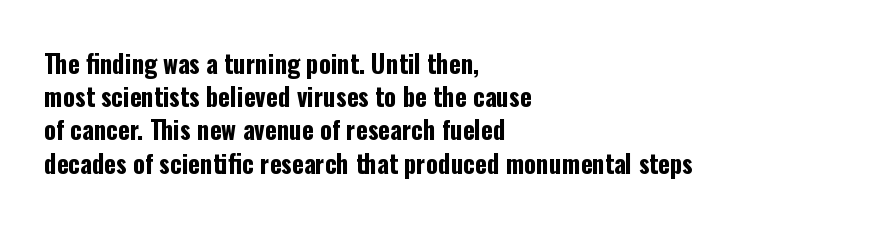
{"italic": "no", "bold": "yes", "underline": "no", "align": "left", "line_spacing": "normal", "line_spacing_ratio": 1.33, "letter_spacing": "normal", "letter_spacing_em": 0.0, "glyph_px": 25}
